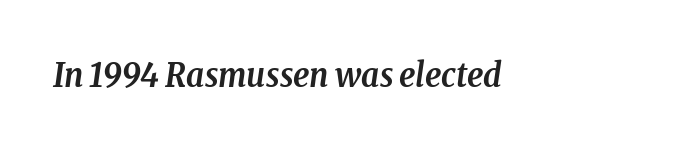
Type style note: has serifs. The string is rendered with underlining switched off. This sample has the flowing, uneven cadence of proportional lettering. Quick note: italic. Glyph-to-glyph distance matches everyday printed text. Heavy-handed strokes throughout: this text is bold.
